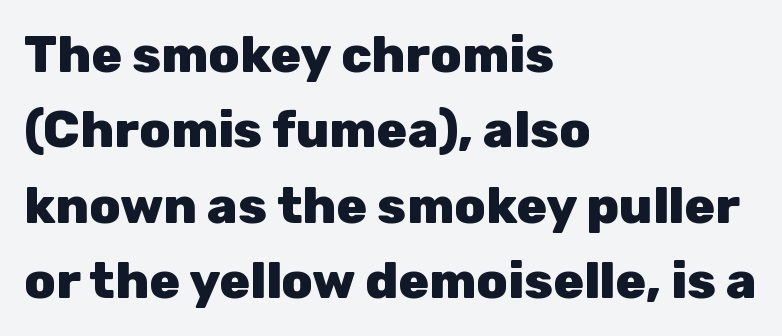
Q: Is the text bold? A: Yes.
Q: Is the text italic (slanted)? A: No, it is upright.
Q: Is the typeface a serif or a sans-serif typeface? A: Sans-serif.
Q: Is the text underlined? A: No.
Q: How is the paragraph aligned? A: Left-aligned.
Q: Is the spacing between letters normal or unusually wide? A: Normal.
Q: Is the spacing between lines tight, normal or loose? A: Normal.
Q: Width (condensed, normal, or wide)? A: Normal.
Q: Stroke contrast? A: Low.
Q: x-height? A: Medium.
Q: Monospaced? A: No.
